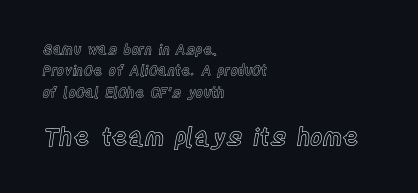
The image shows 24 px text type; set left-aligned, normal line spacing (1.53x), normal letter spacing, not underlined; the second (bottom) block is 1.71x larger.
